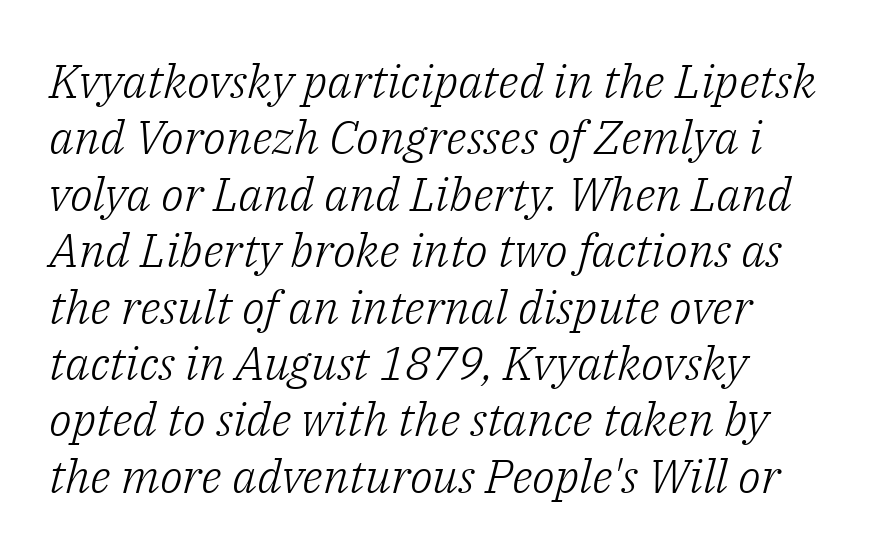
The image shows 47 px light serif type, italic (leaning right); set left-aligned, line spacing 1.2x, normal letter spacing, not underlined; low stroke contrast and a medium x-height.
